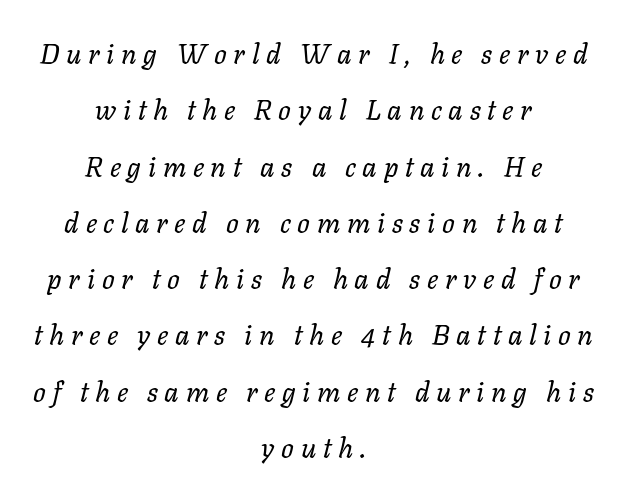
{"italic": "yes", "lean": "right", "slant_degrees": 11, "bold": "no", "weight": "regular", "width": "normal", "stroke_contrast": "low", "x_height": "medium", "monospaced": "no", "underline": "no", "align": "center", "line_spacing": "loose", "line_spacing_ratio": 2.01, "letter_spacing": "wide", "letter_spacing_em": 0.24, "glyph_px": 28}
